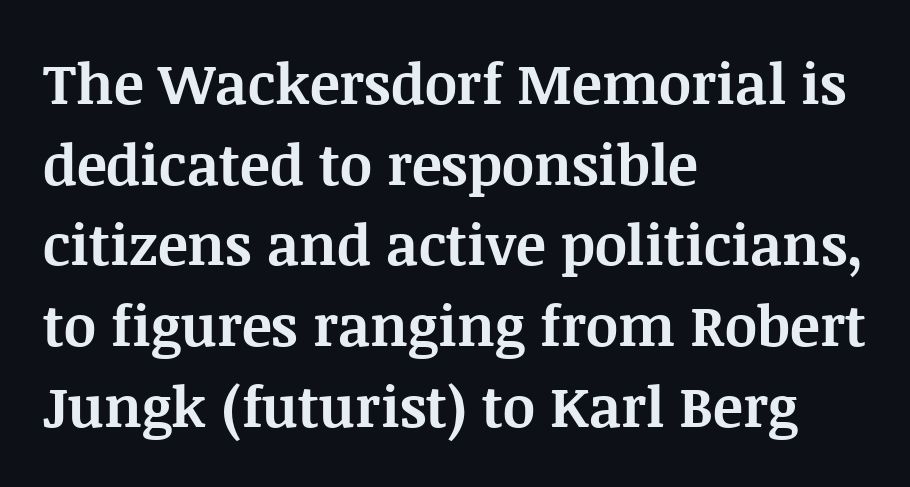
The image shows 56 px bold serif type, upright; set left-aligned, normal line spacing (1.44x), normal letter spacing, not underlined; medium stroke contrast and a large x-height.
